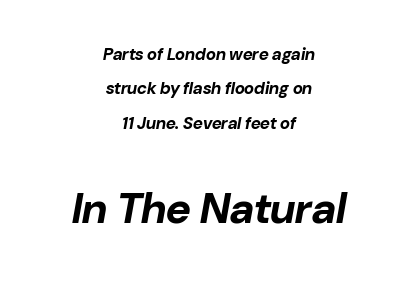
Q: Is the text bold? A: Yes.
Q: Is the text italic (slanted)? A: Yes, it leans right by about 10 degrees.
Q: Is the text underlined? A: No.
Q: How is the paragraph aligned? A: Centered.
Q: Is the spacing between letters normal or unusually wide? A: Normal.
Q: Is the spacing between lines tight, normal or loose? A: Loose.
Q: Which block of text is set in a larger size, the first (top) or the second (bottom)? A: The second (bottom) one.
Q: Width (condensed, normal, or wide)? A: Normal.
Q: Stroke contrast? A: Low.
Q: x-height? A: Medium.
Q: Monospaced? A: No.
